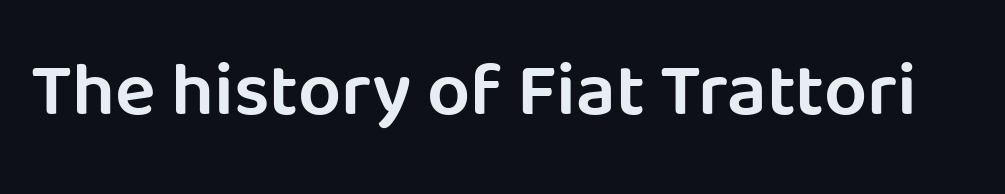
The image shows 76 px semibold sans-serif type, upright; set normal letter spacing, not underlined; low stroke contrast and a large x-height.
